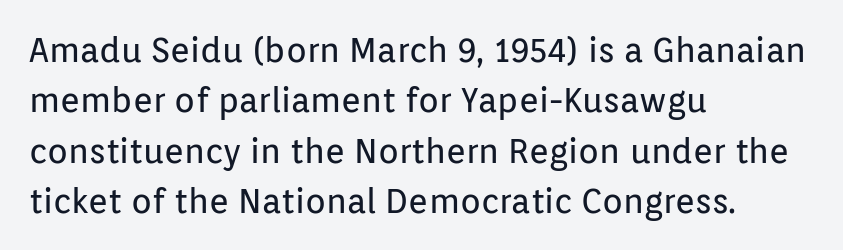
The image shows 34 px regular-weight sans-serif type, upright; set left-aligned, normal line spacing (1.48x), normal letter spacing, not underlined; low stroke contrast and a medium x-height.
